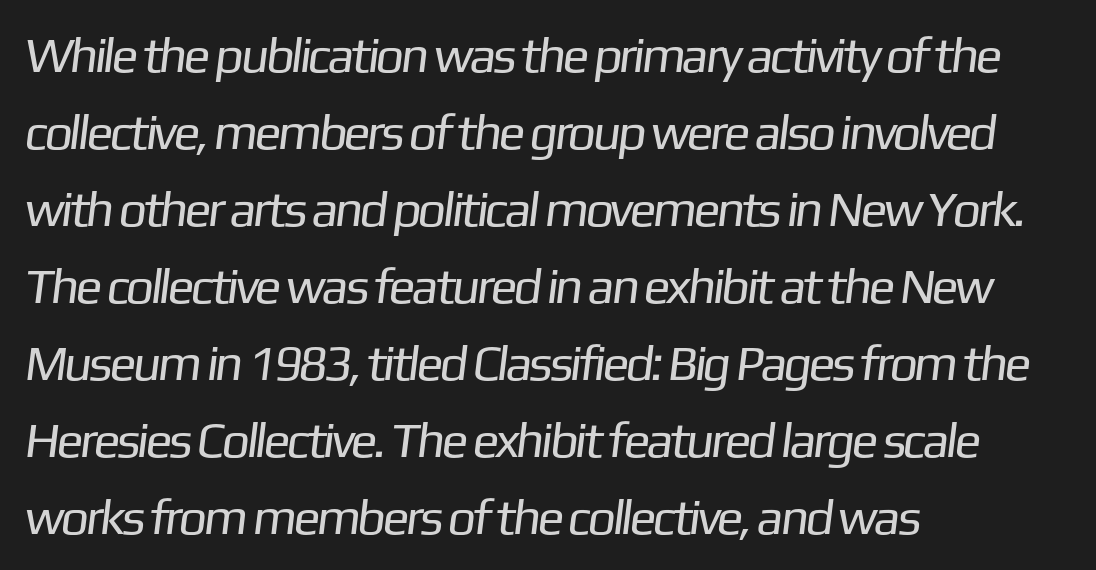
The horizontal fit of the characters is conventional and even. Caption: multi-line text, flush left, ragged right. Weight: regular or lighter. You can tell from the bare stems that sans-serif type was used.
